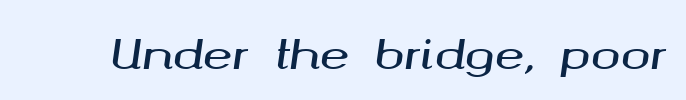
{"italic": "yes", "lean": "right", "slant_degrees": 8, "width": "wide", "stroke_contrast": "medium", "x_height": "medium", "monospaced": "no", "underline": "no", "letter_spacing": "normal", "letter_spacing_em": 0.0, "glyph_px": 40}
